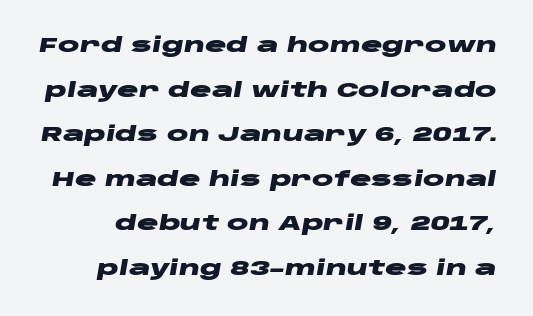
Q: Is the text bold? A: Yes.
Q: Is the text italic (slanted)? A: Yes, it leans right by about 10 degrees.
Q: Is the text underlined? A: No.
Q: Is the spacing between letters normal or unusually wide? A: Normal.
Q: Is the spacing between lines tight, normal or loose? A: Loose.
